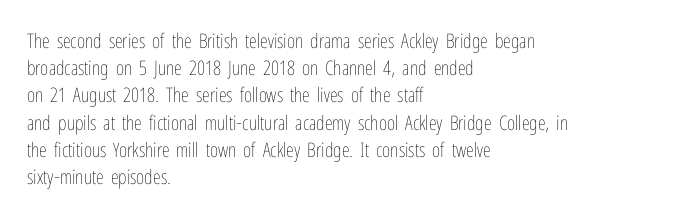
Q: Is the text bold? A: No.
Q: Is the text italic (slanted)? A: No, it is upright.
Q: Is the text underlined? A: No.
Q: How is the paragraph aligned? A: Left-aligned.
Q: Is the spacing between letters normal or unusually wide? A: Normal.
Q: Is the spacing between lines tight, normal or loose? A: Normal.
